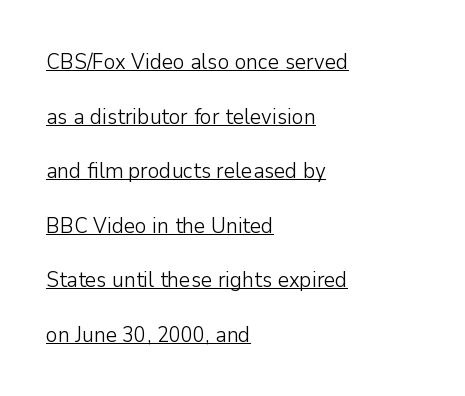
Stem width sits at or under what a default text font uses. The rag falls on the right side of this text block. Letter spacing: default. It's the straight-up-and-down kind of type. Quick note: underline on.
